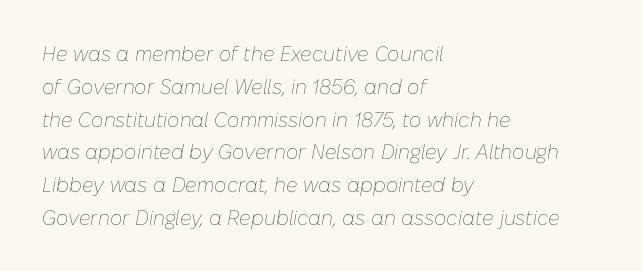
Q: Is the text bold? A: No.
Q: Is the text italic (slanted)? A: Yes, it leans right by about 10 degrees.
Q: Is the text underlined? A: No.
Q: How is the paragraph aligned? A: Left-aligned.
Q: Is the spacing between letters normal or unusually wide? A: Normal.
Q: Is the spacing between lines tight, normal or loose? A: Normal.
